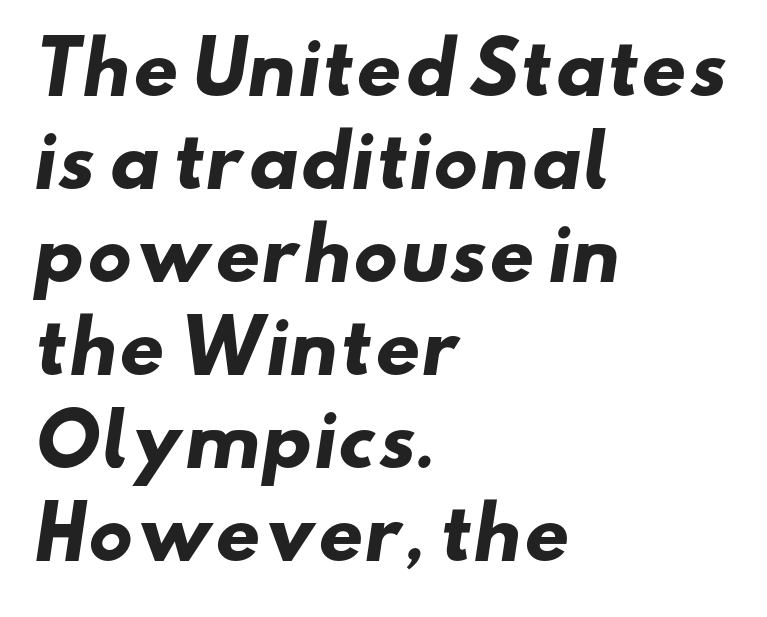
Q: Is the text bold? A: Yes.
Q: Is the typeface a serif or a sans-serif typeface? A: Sans-serif.
Q: Is the text underlined? A: No.
Q: How is the paragraph aligned? A: Left-aligned.
Q: Is the spacing between letters normal or unusually wide? A: Normal.
Q: Is the spacing between lines tight, normal or loose? A: Normal.
Q: Width (condensed, normal, or wide)? A: Wide.
Q: Stroke contrast? A: Low.
Q: x-height? A: Small.
Q: Monospaced? A: No.
